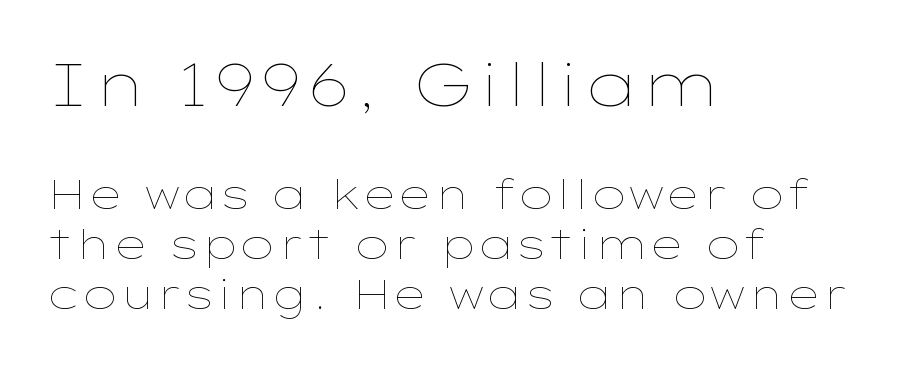
{"italic": "no", "bold": "no", "weight": "thin", "width": "wide", "stroke_contrast": "low", "x_height": "medium", "monospaced": "no", "underline": "no", "align": "left", "line_spacing": "normal", "line_spacing_ratio": 1.25, "letter_spacing": "normal", "letter_spacing_em": 0.0, "larger_block": "first", "size_ratio": 1.5, "glyph_px": 60}
